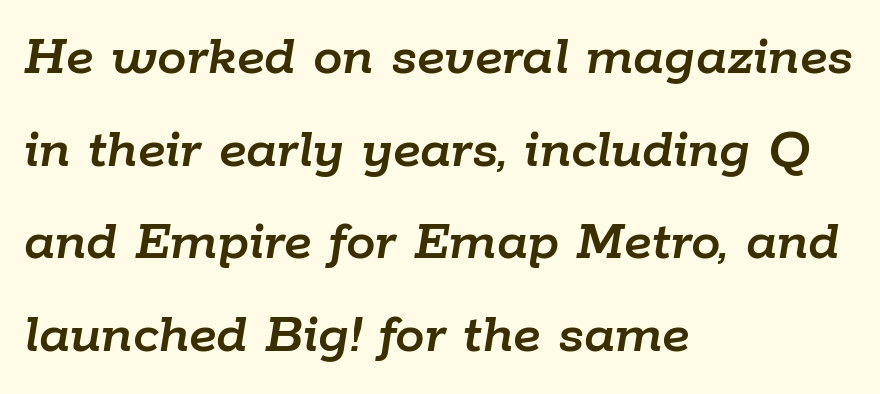
Q: Is the text italic (slanted)? A: Yes, it leans right by about 9 degrees.
Q: Is the text underlined? A: No.
Q: How is the paragraph aligned? A: Left-aligned.
Q: Is the spacing between letters normal or unusually wide? A: Normal.
Q: Is the spacing between lines tight, normal or loose? A: Normal.
Q: Width (condensed, normal, or wide)? A: Normal.
Q: Stroke contrast? A: Low.
Q: x-height? A: Medium.
Q: Monospaced? A: No.
